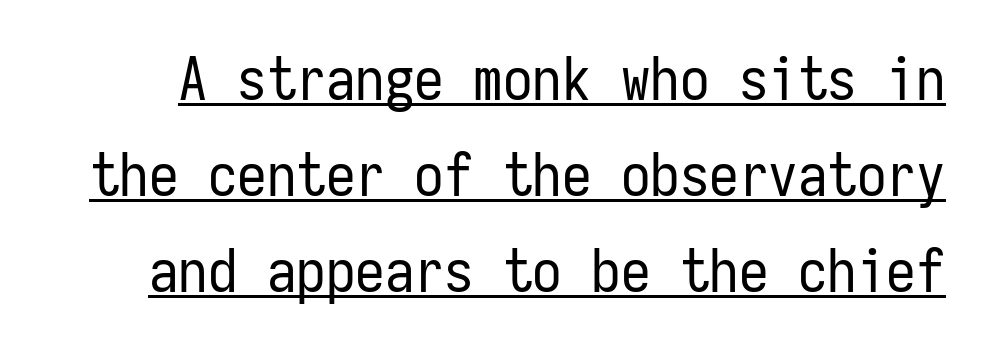
The image shows 59 px regular-weight, condensed sans-serif type, upright, monospaced; set normal line spacing (1.63x), normal letter spacing, underlined; low stroke contrast and a medium x-height.
